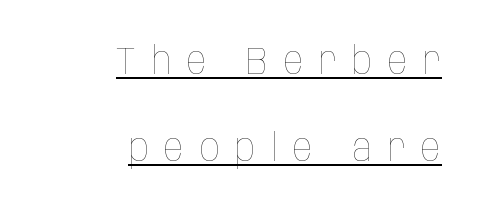
{"italic": "no", "bold": "no", "weight": "thin", "width": "condensed", "stroke_contrast": "low", "x_height": "large", "monospaced": "no", "underline": "yes", "align": "right", "line_spacing": "loose", "line_spacing_ratio": 2.22, "letter_spacing": "wide", "letter_spacing_em": 0.4, "glyph_px": 39}
